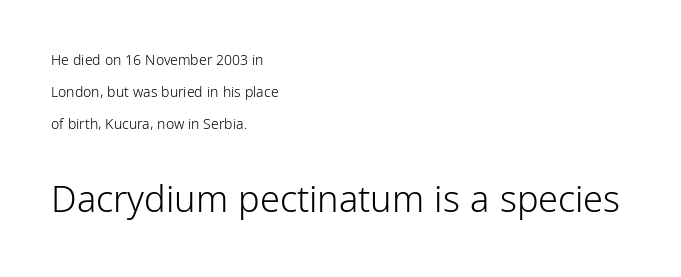
Regarding leading, the lines here are spaced well apart. No chunkiness to these letters — they're not bold. Anything drawn beneath the words? Only blank space. Of the two passages, the one underneath uses the larger point size. The letters carry no serifs — their stems end cleanly without finishing strokes.
